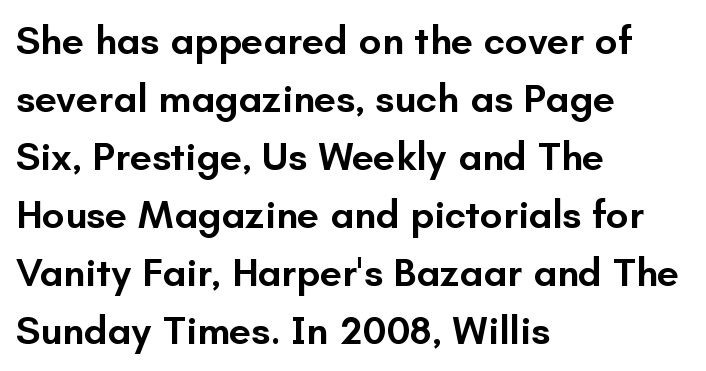
Q: Is the text bold? A: Semi-bold.
Q: Is the text italic (slanted)? A: No, it is upright.
Q: Is the typeface a serif or a sans-serif typeface? A: Sans-serif.
Q: Is the text underlined? A: No.
Q: How is the paragraph aligned? A: Left-aligned.
Q: Is the spacing between letters normal or unusually wide? A: Normal.
Q: Is the spacing between lines tight, normal or loose? A: Normal.
Q: Width (condensed, normal, or wide)? A: Normal.
Q: Stroke contrast? A: Low.
Q: x-height? A: Small.
Q: Monospaced? A: No.
